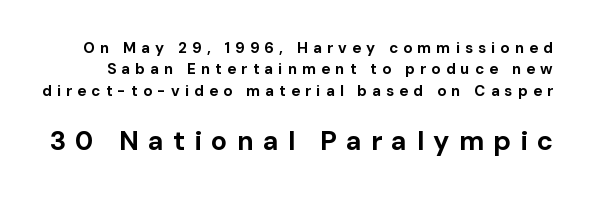
The more generous point size was reserved for the lower chunk. These lines have a slow, spaced-out rhythm from letter to letter. The typesetting leans heavy: a genuine bold. These lines sit exactly where default settings would place them. Underlining? Definitely not there. Posture: straight, roman, zero tilt.
